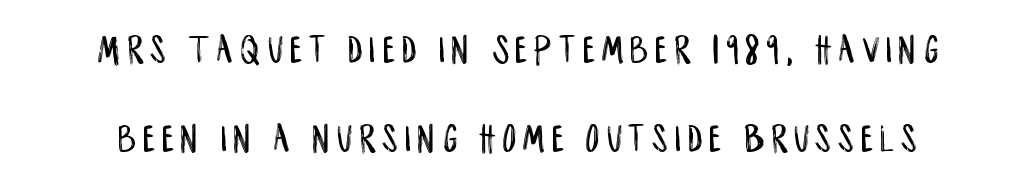
A great deal of white space separates one row of letters from the next. Decoration check: the copy has no underline. The font's upright variant was chosen for this text. Serif or sans? Sans — the stroke terminals are bare. This sample has the flowing, uneven cadence of proportional lettering.
